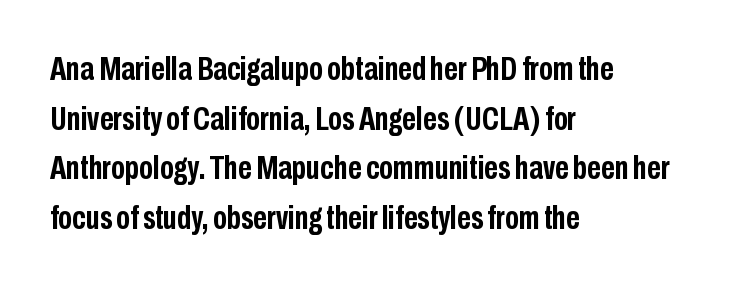
{"serif": "no", "italic": "no", "bold": "yes", "weight": "semibold", "width": "condensed", "stroke_contrast": "low", "x_height": "medium", "monospaced": "no", "underline": "no", "align": "left", "line_spacing": "normal", "line_spacing_ratio": 1.46, "letter_spacing": "normal", "letter_spacing_em": 0.0, "glyph_px": 34}
